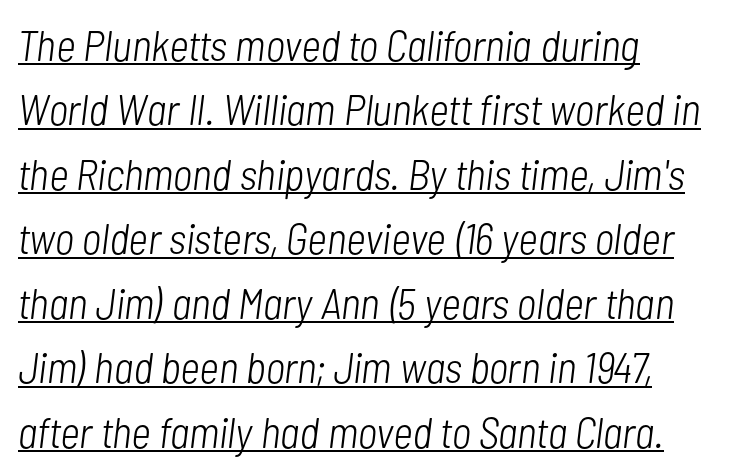
The image shows 43 px light, condensed type, italic (leaning right); set left-aligned, normal line spacing (1.5x), normal letter spacing, underlined; low stroke contrast and a medium x-height.
